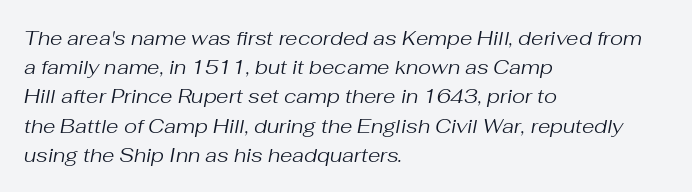
Q: Is the text bold? A: No.
Q: Is the text italic (slanted)? A: Yes, it leans right by about 10 degrees.
Q: Is the text underlined? A: No.
Q: How is the paragraph aligned? A: Left-aligned.
Q: Is the spacing between letters normal or unusually wide? A: Normal.
Q: Is the spacing between lines tight, normal or loose? A: Normal.
